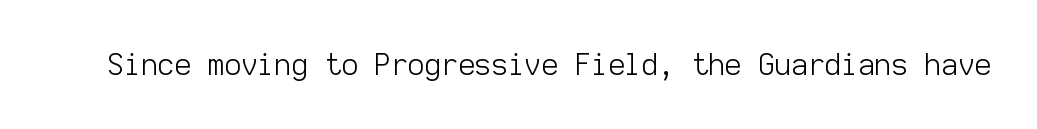
{"serif": "no", "italic": "no", "bold": "no", "weight": "light", "width": "normal", "stroke_contrast": "low", "x_height": "medium", "monospaced": "yes", "underline": "no", "letter_spacing": "normal", "letter_spacing_em": 0.0, "glyph_px": 29}
